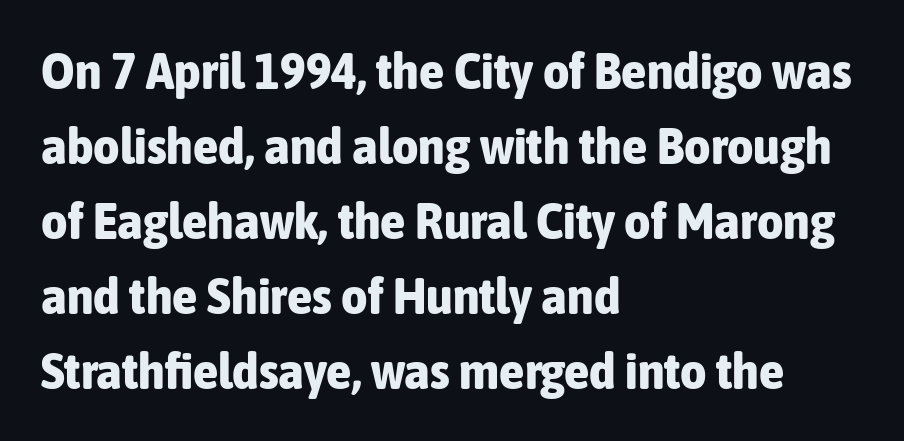
Q: Is the text bold? A: Yes.
Q: Is the text italic (slanted)? A: No, it is upright.
Q: Is the typeface a serif or a sans-serif typeface? A: Sans-serif.
Q: Is the text underlined? A: No.
Q: How is the paragraph aligned? A: Left-aligned.
Q: Is the spacing between letters normal or unusually wide? A: Normal.
Q: Is the spacing between lines tight, normal or loose? A: Normal.
Q: Width (condensed, normal, or wide)? A: Condensed.
Q: Stroke contrast? A: Low.
Q: x-height? A: Medium.
Q: Monospaced? A: No.
